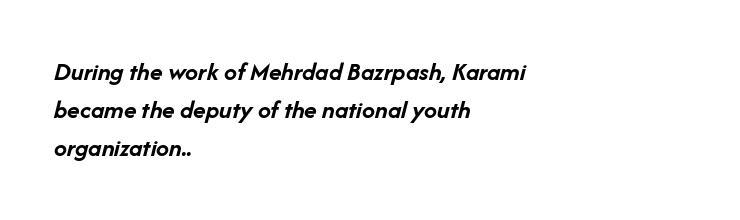
Q: Is the text bold? A: Yes.
Q: Is the text italic (slanted)? A: Yes, it leans right by about 14 degrees.
Q: Is the text underlined? A: No.
Q: How is the paragraph aligned? A: Left-aligned.
Q: Is the spacing between letters normal or unusually wide? A: Normal.
Q: Is the spacing between lines tight, normal or loose? A: Normal.
